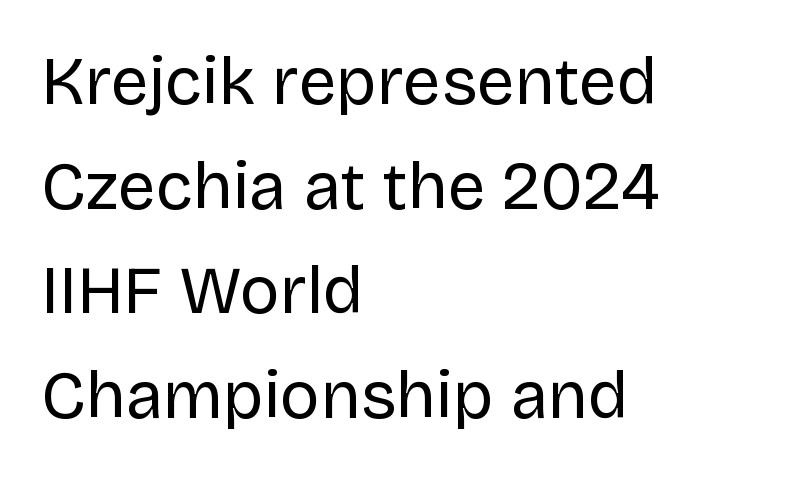
Q: Is the text bold? A: No.
Q: Is the text italic (slanted)? A: No, it is upright.
Q: Is the typeface a serif or a sans-serif typeface? A: Sans-serif.
Q: Is the text underlined? A: No.
Q: How is the paragraph aligned? A: Left-aligned.
Q: Is the spacing between letters normal or unusually wide? A: Normal.
Q: Is the spacing between lines tight, normal or loose? A: Normal.
Q: Width (condensed, normal, or wide)? A: Normal.
Q: Stroke contrast? A: Low.
Q: x-height? A: Large.
Q: Monospaced? A: No.
